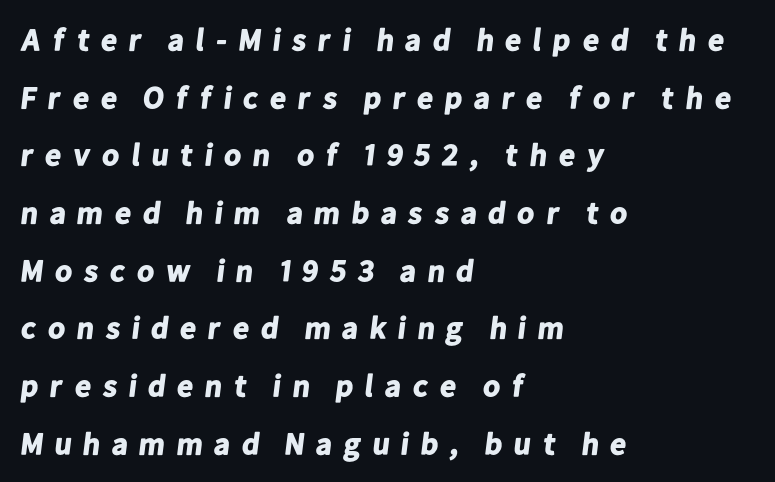
{"serif": "no", "bold": "yes", "weight": "bold", "width": "normal", "stroke_contrast": "low", "x_height": "medium", "monospaced": "no", "underline": "no", "align": "left", "line_spacing_ratio": 1.86, "letter_spacing": "wide", "letter_spacing_em": 0.31, "glyph_px": 31}
